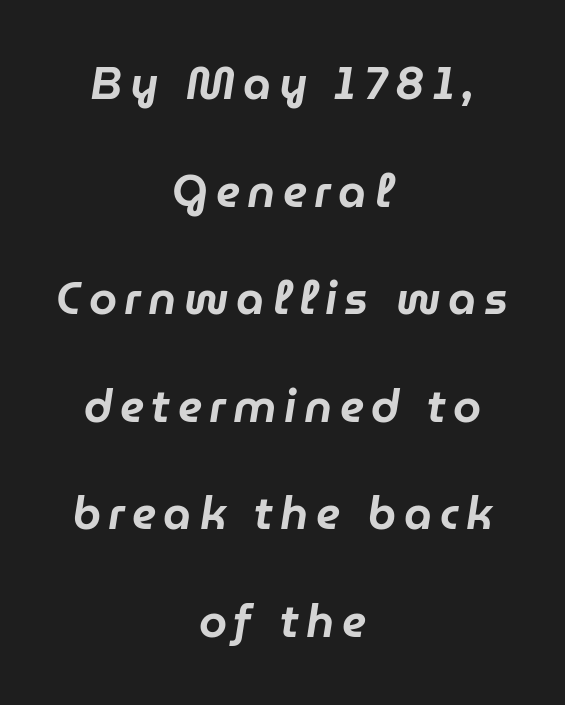
Q: Is the text italic (slanted)? A: Yes, it leans right by about 9 degrees.
Q: Is the text underlined? A: No.
Q: How is the paragraph aligned? A: Centered.
Q: Is the spacing between lines tight, normal or loose? A: Loose.
Q: Width (condensed, normal, or wide)? A: Normal.
Q: Stroke contrast? A: Low.
Q: x-height? A: Medium.
Q: Monospaced? A: No.
